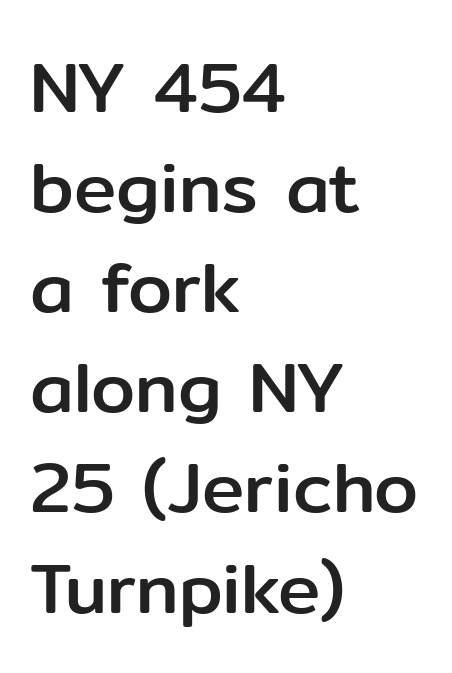
The image shows 71 px sans-serif type, upright; set left-aligned, normal line spacing (1.41x), normal letter spacing, not underlined; low stroke contrast and a medium x-height.
